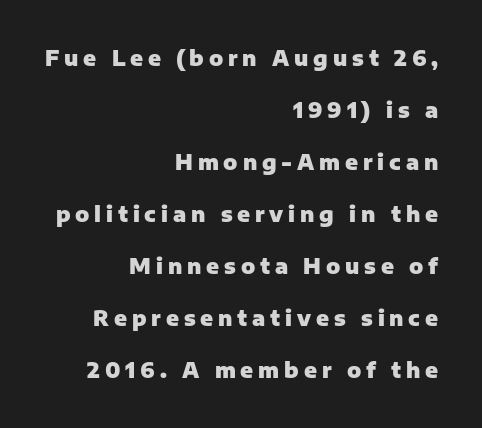
The image shows 21 px bold type, upright; set right-aligned, loose line spacing (2.48x), unusually wide letter spacing (+0.23 em), not underlined.
